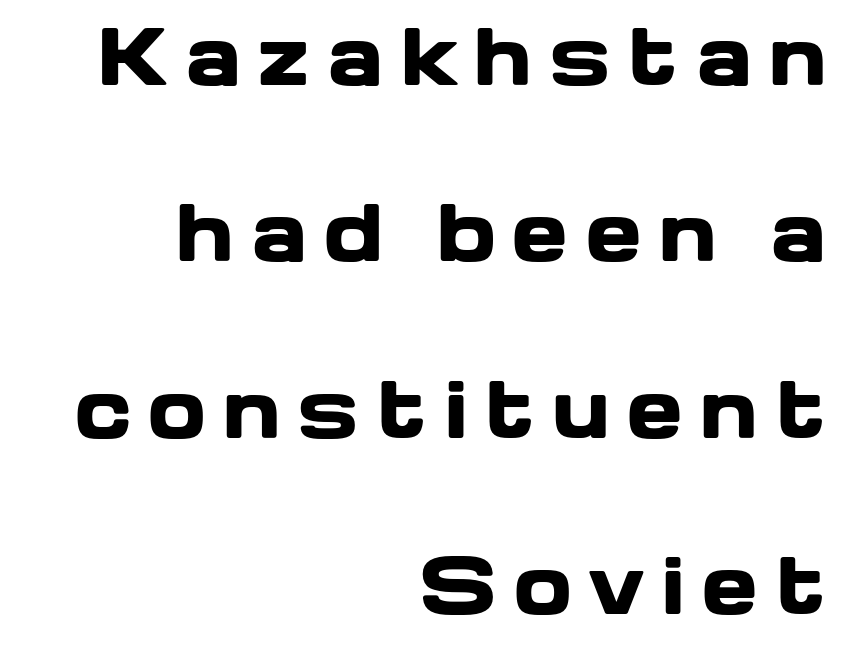
Q: Is the text bold? A: Yes.
Q: Is the text italic (slanted)? A: No, it is upright.
Q: Is the typeface a serif or a sans-serif typeface? A: Sans-serif.
Q: Is the text underlined? A: No.
Q: How is the paragraph aligned? A: Right-aligned.
Q: Is the spacing between letters normal or unusually wide? A: Unusually wide.
Q: Is the spacing between lines tight, normal or loose? A: Loose.
Q: Width (condensed, normal, or wide)? A: Wide.
Q: Stroke contrast? A: Low.
Q: x-height? A: Medium.
Q: Monospaced? A: No.
